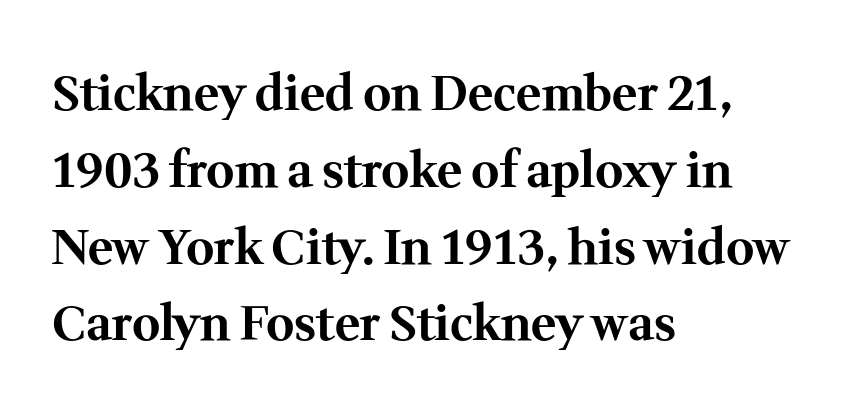
Observe the serifs anchoring each vertical stroke in this sample. Is the letter spacing exaggerated? No — it looks like the ordinary default. This is heavy type, rendered in bold. The paragraph shown leans on its left margin.
